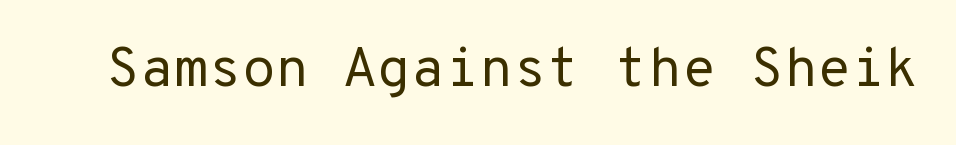
Q: Is the text bold? A: No.
Q: Is the text italic (slanted)? A: No, it is upright.
Q: Is the typeface a serif or a sans-serif typeface? A: Sans-serif.
Q: Is the text underlined? A: No.
Q: Is the spacing between letters normal or unusually wide? A: Normal.
Q: Width (condensed, normal, or wide)? A: Normal.
Q: Stroke contrast? A: Low.
Q: x-height? A: Medium.
Q: Monospaced? A: Yes.
